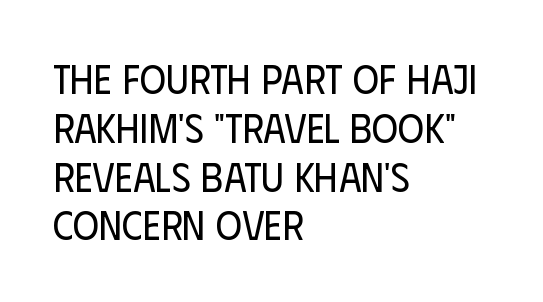
{"serif": "no", "italic": "no", "bold": "no", "weight": "regular", "width": "condensed", "stroke_contrast": "low", "x_height": "large", "monospaced": "no", "underline": "no", "align": "left", "line_spacing_ratio": 1.22, "letter_spacing": "normal", "letter_spacing_em": 0.0, "glyph_px": 40}
